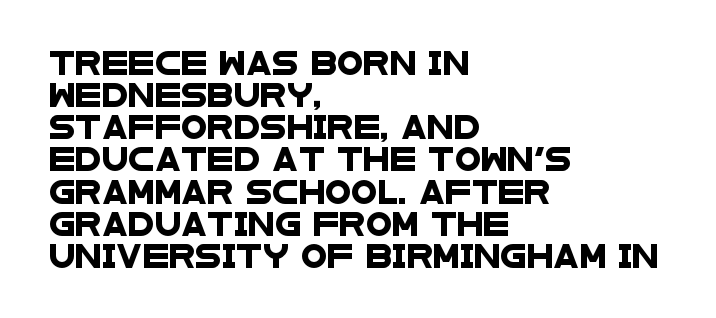
{"underline": "no", "align": "left", "line_spacing": "normal", "line_spacing_ratio": 1.34, "letter_spacing": "normal", "letter_spacing_em": 0.0, "glyph_px": 24}
